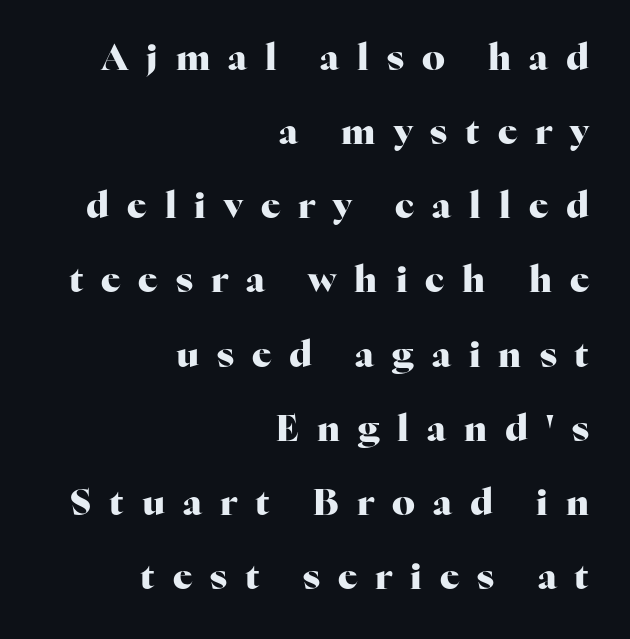
Q: Is the text bold? A: Yes.
Q: Is the text italic (slanted)? A: No, it is upright.
Q: Is the typeface a serif or a sans-serif typeface? A: Serif.
Q: Is the text underlined? A: No.
Q: How is the paragraph aligned? A: Right-aligned.
Q: Is the spacing between letters normal or unusually wide? A: Unusually wide.
Q: Is the spacing between lines tight, normal or loose? A: Loose.
Q: Width (condensed, normal, or wide)? A: Normal.
Q: Stroke contrast? A: High.
Q: x-height? A: Medium.
Q: Monospaced? A: No.
